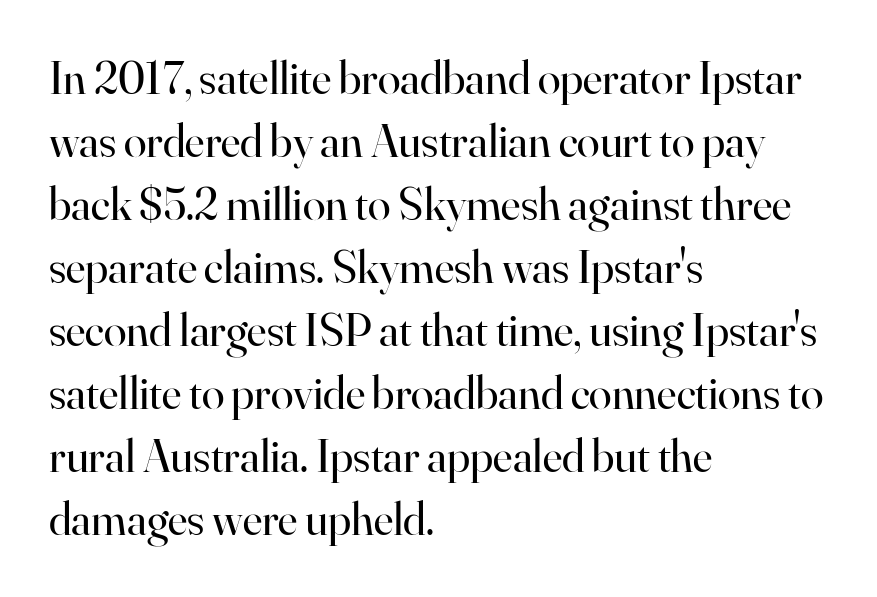
Classification — serif. The letters sit at their default tracking, neither squeezed nor spread. Italic? Not at all — the glyphs are vertical. A light-to-regular cut is what we see here. The face used here is proportionally spaced, like ordinary book or web type. The setting favours the left margin, as ordinary paragraphs usually do.
